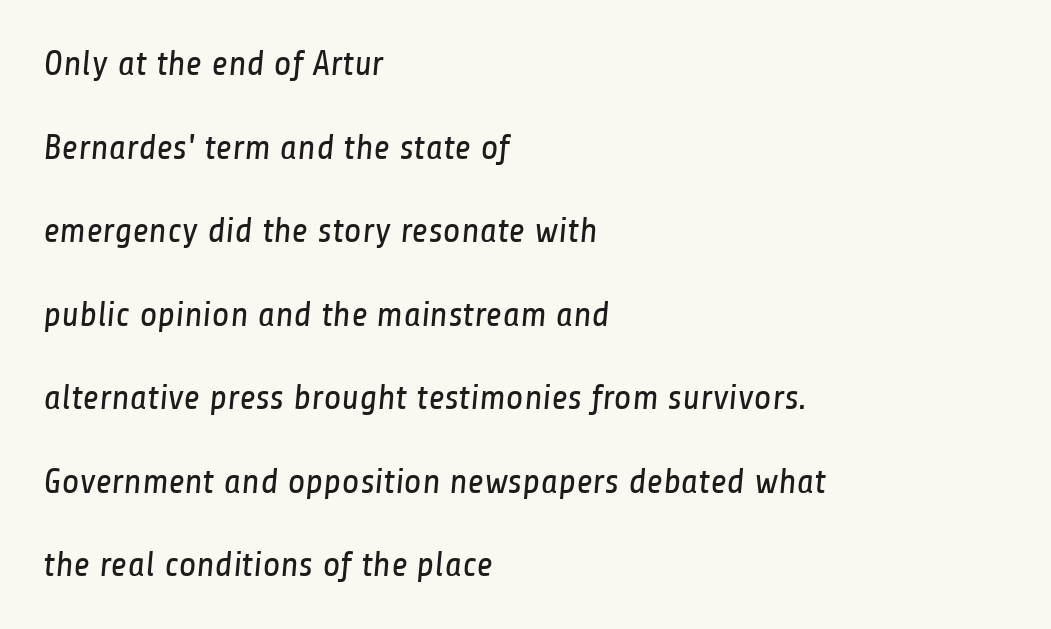
The image shows 36 px regular-weight, condensed sans-serif type; set left-aligned, loose line spacing (2.32x), normal letter spacing, not underlined; low stroke contrast and a medium x-height.
